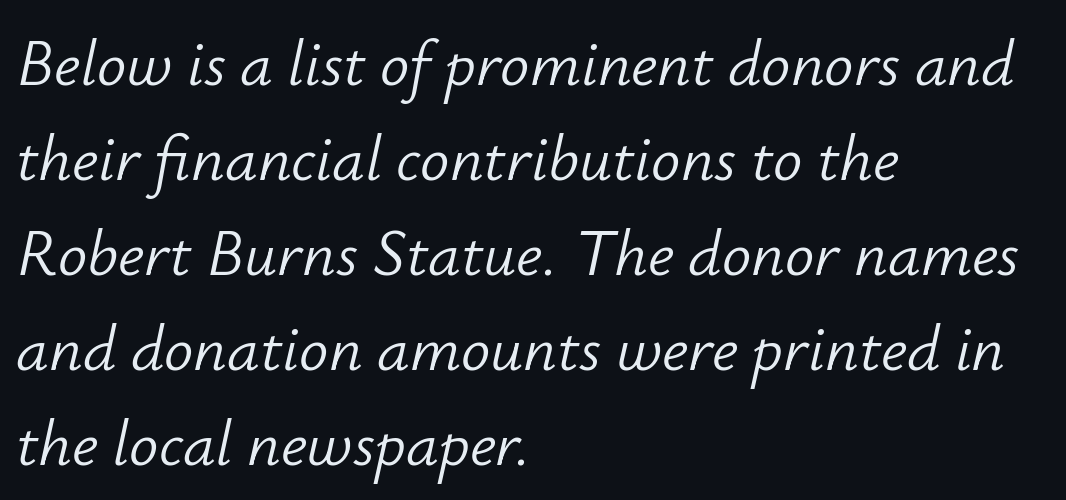
Q: Is the text bold? A: No.
Q: Is the text italic (slanted)? A: Yes, it leans right by about 12 degrees.
Q: Is the text underlined? A: No.
Q: How is the paragraph aligned? A: Left-aligned.
Q: Is the spacing between letters normal or unusually wide? A: Normal.
Q: Is the spacing between lines tight, normal or loose? A: Normal.
Q: Width (condensed, normal, or wide)? A: Normal.
Q: Stroke contrast? A: Low.
Q: x-height? A: Small.
Q: Monospaced? A: No.
